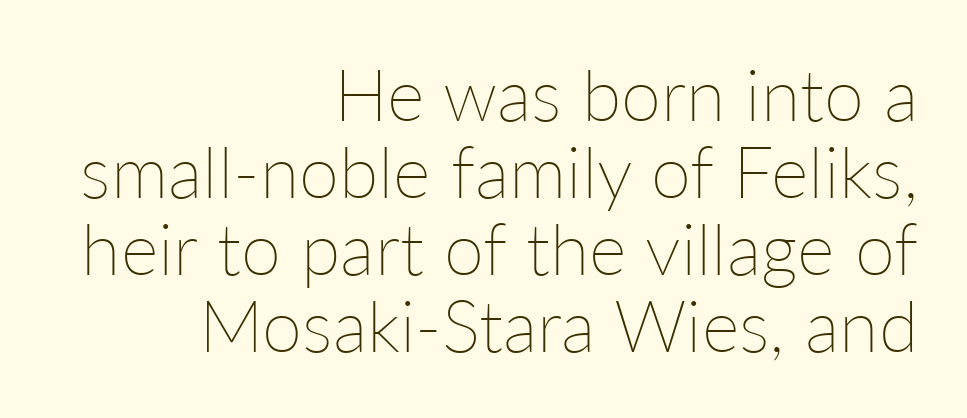
The compositor pushed each line to the right boundary. The letters stand straight up with perfectly vertical stems. The weight tops out at a normal text grade. A typesetter would call this proportional, since set widths differ per character. The vertical gap from one line to the next is small.
